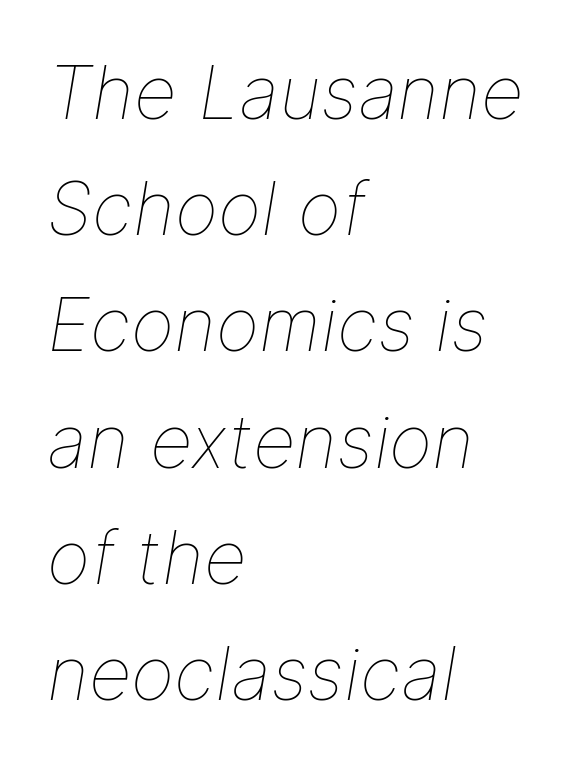
{"italic": "yes", "lean": "right", "slant_degrees": 9, "bold": "no", "weight": "thin", "width": "normal", "stroke_contrast": "low", "x_height": "medium", "monospaced": "no", "underline": "no", "align": "left", "line_spacing": "normal", "line_spacing_ratio": 1.57, "letter_spacing": "normal", "letter_spacing_em": 0.0, "glyph_px": 74}
